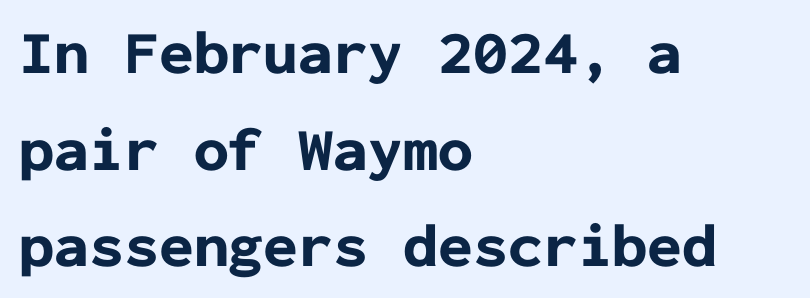
{"serif": "no", "italic": "no", "bold": "yes", "weight": "bold", "width": "normal", "stroke_contrast": "low", "x_height": "medium", "monospaced": "yes", "underline": "no", "align": "left", "line_spacing": "normal", "line_spacing_ratio": 1.56, "letter_spacing": "normal", "letter_spacing_em": 0.0, "glyph_px": 62}
